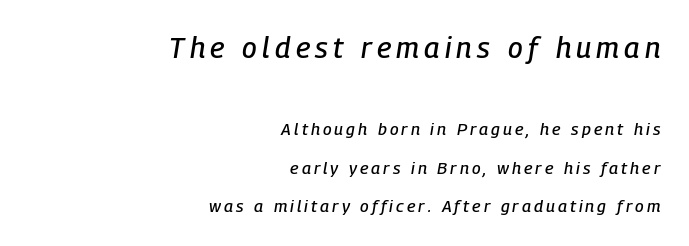
{"italic": "yes", "lean": "right", "slant_degrees": 9, "width": "condensed", "stroke_contrast": "low", "x_height": "medium", "monospaced": "no", "underline": "no", "align": "right", "line_spacing": "loose", "line_spacing_ratio": 2.27, "larger_block": "first", "size_ratio": 1.71, "glyph_px": 29}
